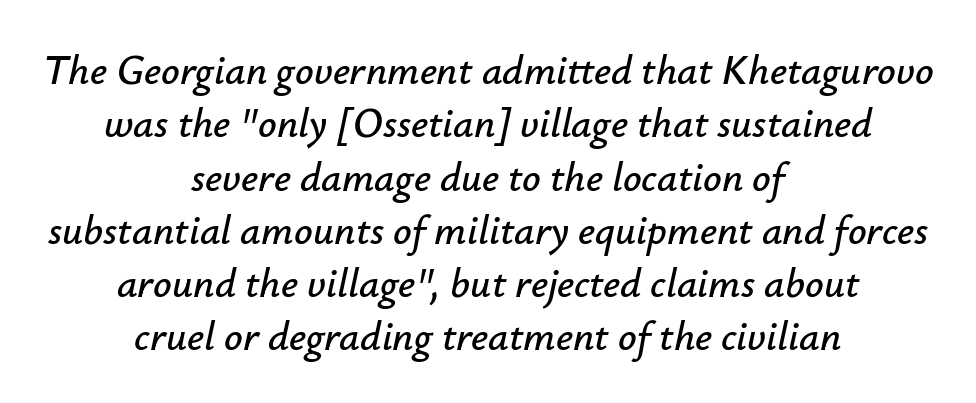
Note the varied advance widths — an 'i' is clearly narrower than an 'm'. These lines are centered, leaving both edges ragged. The space beneath each line is pristine and unruled. Successive baselines arrive at the customary interval.
